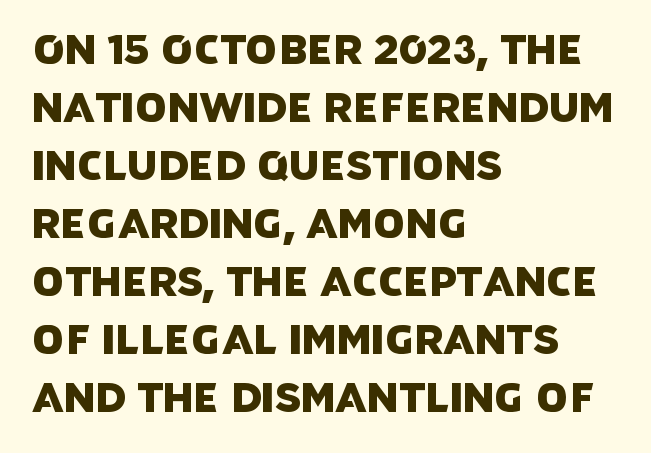
The rows are spaced the way most documents space them. The typesetter chose a ragged-right arrangement here. What kind of face is this? One without serifs — a sans. Check the space under the baseline: it is left empty. Note the varied advance widths — an 'i' is clearly narrower than an 'm'.
